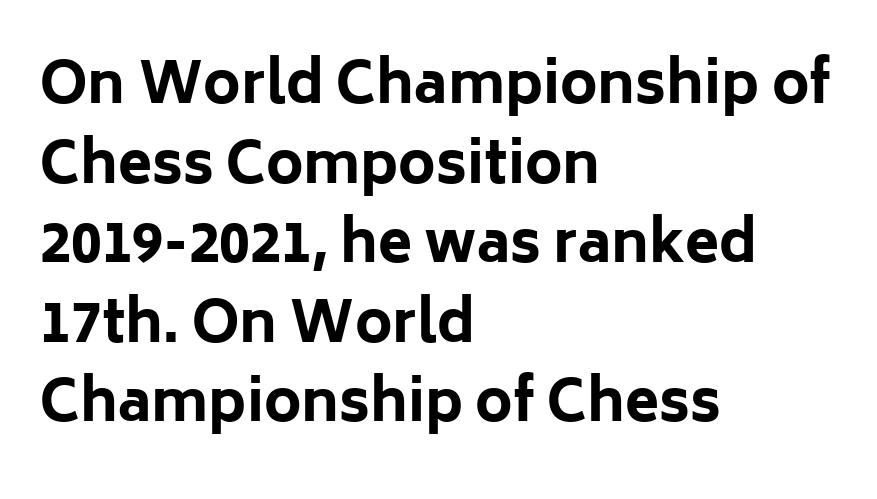
Q: Is the text bold? A: Yes.
Q: Is the text italic (slanted)? A: No, it is upright.
Q: Is the typeface a serif or a sans-serif typeface? A: Sans-serif.
Q: Is the text underlined? A: No.
Q: How is the paragraph aligned? A: Left-aligned.
Q: Is the spacing between letters normal or unusually wide? A: Normal.
Q: Is the spacing between lines tight, normal or loose? A: Normal.
Q: Width (condensed, normal, or wide)? A: Normal.
Q: Stroke contrast? A: Low.
Q: x-height? A: Medium.
Q: Monospaced? A: No.
